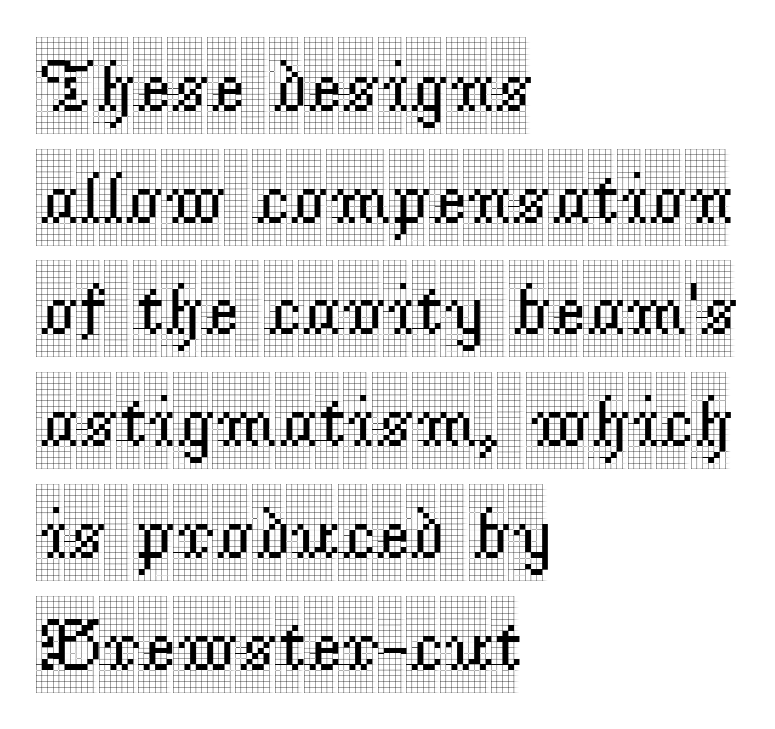
Font category for this specimen: serif. Each line starts at the same left margin while the right side varies. Every character sits straight up, as roman type does. Check the space under the baseline: it is left empty.
